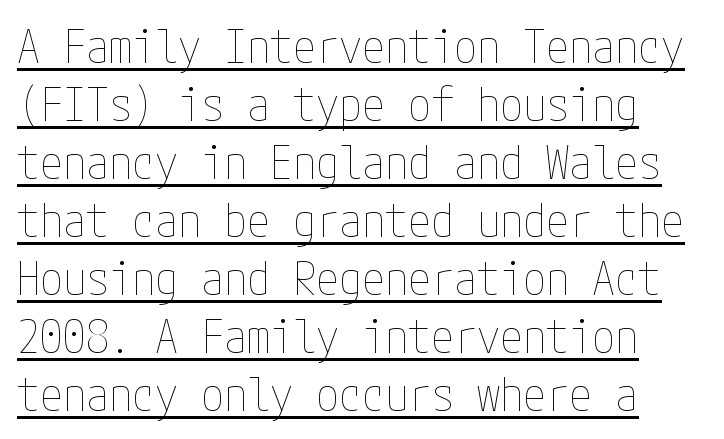
The image shows 46 px thin, condensed type, upright; set normal line spacing (1.26x), normal letter spacing, underlined; low stroke contrast and a medium x-height.
